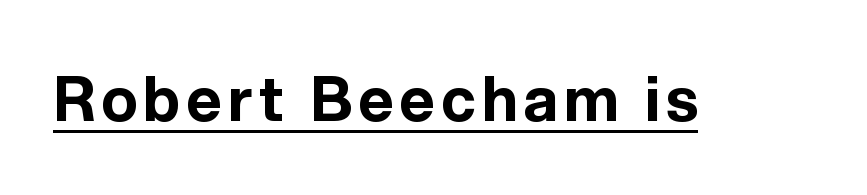
Q: Is the text bold? A: Yes.
Q: Is the text italic (slanted)? A: No, it is upright.
Q: Is the typeface a serif or a sans-serif typeface? A: Sans-serif.
Q: Is the text underlined? A: Yes.
Q: Width (condensed, normal, or wide)? A: Normal.
Q: x-height? A: Medium.
Q: Monospaced? A: No.
